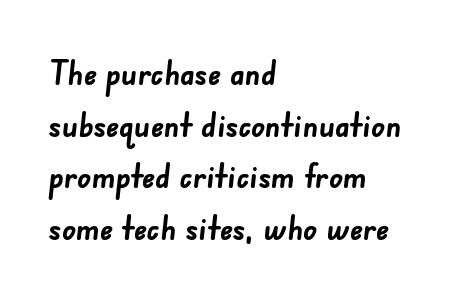
Q: Is the text bold? A: Yes.
Q: Is the typeface a serif or a sans-serif typeface? A: Sans-serif.
Q: Is the text underlined? A: No.
Q: How is the paragraph aligned? A: Left-aligned.
Q: Is the spacing between letters normal or unusually wide? A: Normal.
Q: Is the spacing between lines tight, normal or loose? A: Normal.
Q: Width (condensed, normal, or wide)? A: Normal.
Q: Stroke contrast? A: Low.
Q: x-height? A: Small.
Q: Monospaced? A: No.
